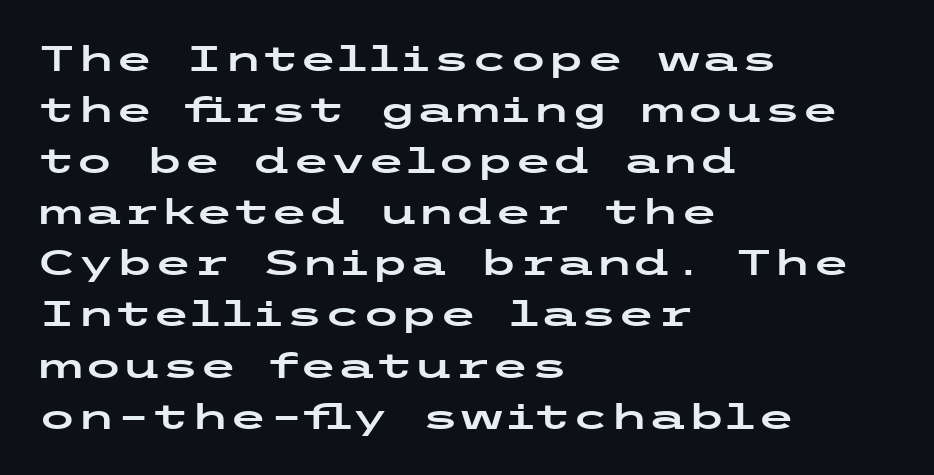
The letters carry no serifs — their stems end cleanly without finishing strokes. The words here are not underlined. Visually the block forms a straight wall on the left and a jagged coastline on the right. A normal amount of white space separates one row of letters from the next. Here the glyphs are tracked normally, forming tight word shapes.
